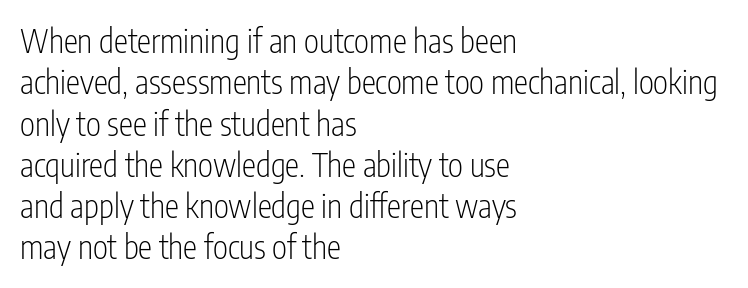
Designer's note — italics off, roman on. Clear beneath every line of the passage. You could not count columns in this text — the font is proportionally spaced. Letter spacing: default. The text block is weighted toward the left margin, trailing off unevenly rightward.
